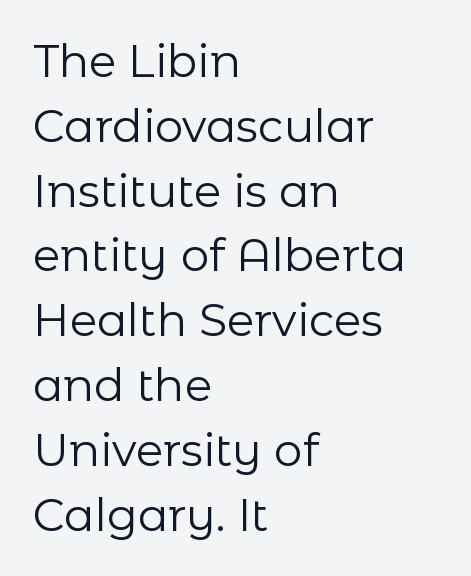
{"serif": "no", "italic": "no", "bold": "no", "weight": "regular", "width": "normal", "stroke_contrast": "low", "x_height": "medium", "monospaced": "no", "underline": "no", "align": "left", "line_spacing": "normal", "line_spacing_ratio": 1.44, "letter_spacing": "normal", "letter_spacing_em": 0.0, "glyph_px": 45}
